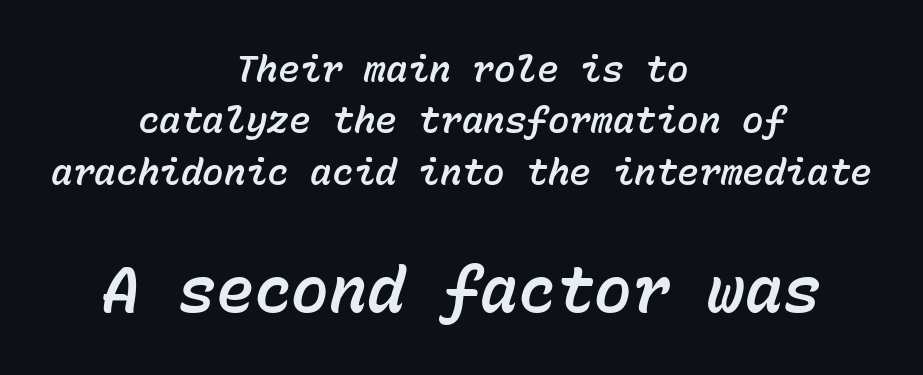
The image shows 63 px text type, italic (leaning right), monospaced; set centered, normal line spacing (1.43x), normal letter spacing, not underlined; the second (bottom) block is 1.75x larger; low stroke contrast and a medium x-height.
